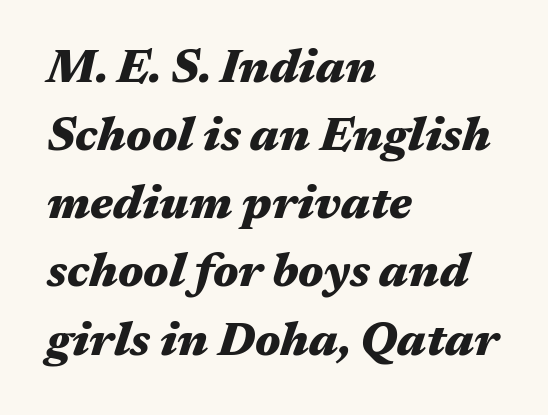
Looks like regular typesetting: each glyph gets only the width it needs. If you drew a line through each stem, it would be angled. One glance says typical: line gaps are just what's usual. Short note: letters normally spaced.
